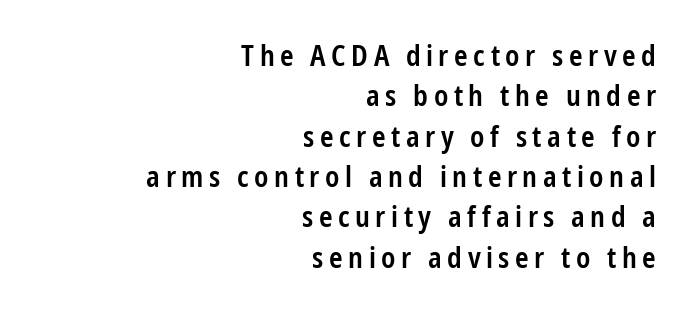
Q: Is the text bold? A: Semi-bold.
Q: Is the text italic (slanted)? A: No, it is upright.
Q: Is the typeface a serif or a sans-serif typeface? A: Sans-serif.
Q: Is the text underlined? A: No.
Q: How is the paragraph aligned? A: Right-aligned.
Q: Is the spacing between lines tight, normal or loose? A: Normal.
Q: Width (condensed, normal, or wide)? A: Condensed.
Q: Stroke contrast? A: Low.
Q: x-height? A: Medium.
Q: Monospaced? A: No.
